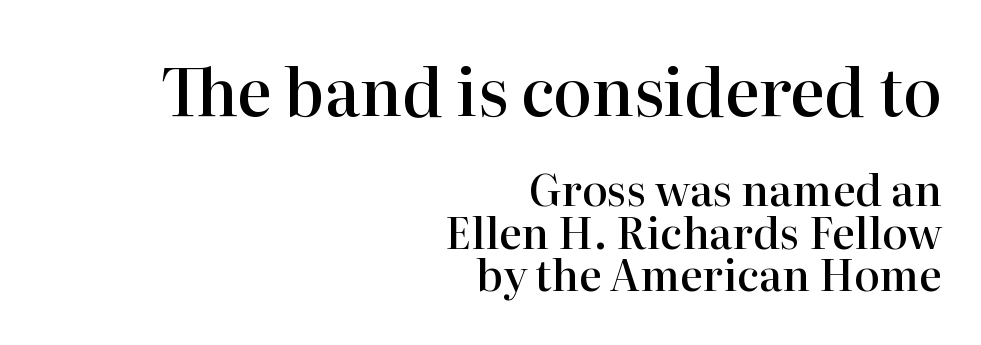
{"serif": "yes", "italic": "no", "bold": "semi", "weight": "semibold", "width": "normal", "stroke_contrast": "high", "x_height": "medium", "monospaced": "no", "underline": "no", "align": "right", "line_spacing": "tight", "line_spacing_ratio": 0.99, "letter_spacing": "normal", "letter_spacing_em": 0.0, "larger_block": "first", "size_ratio": 1.51, "glyph_px": 65}
